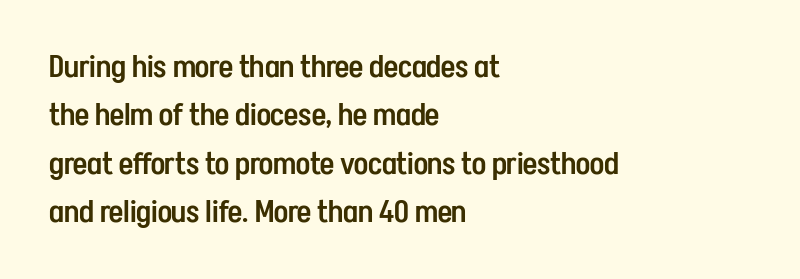
Q: Is the text bold? A: Semi-bold.
Q: Is the text italic (slanted)? A: No, it is upright.
Q: Is the typeface a serif or a sans-serif typeface? A: Sans-serif.
Q: Is the text underlined? A: No.
Q: How is the paragraph aligned? A: Left-aligned.
Q: Is the spacing between letters normal or unusually wide? A: Normal.
Q: Is the spacing between lines tight, normal or loose? A: Normal.
Q: Width (condensed, normal, or wide)? A: Condensed.
Q: Stroke contrast? A: Low.
Q: x-height? A: Medium.
Q: Monospaced? A: No.
